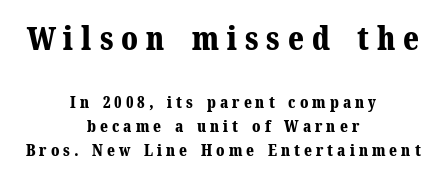
Q: Is the text bold? A: Yes.
Q: Is the text italic (slanted)? A: No, it is upright.
Q: Is the typeface a serif or a sans-serif typeface? A: Serif.
Q: Is the text underlined? A: No.
Q: How is the paragraph aligned? A: Centered.
Q: Is the spacing between letters normal or unusually wide? A: Unusually wide.
Q: Is the spacing between lines tight, normal or loose? A: Normal.
Q: Which block of text is set in a larger size, the first (top) or the second (bottom)? A: The first (top) one.
Q: Width (condensed, normal, or wide)? A: Normal.
Q: Stroke contrast? A: Medium.
Q: x-height? A: Medium.
Q: Monospaced? A: No.
